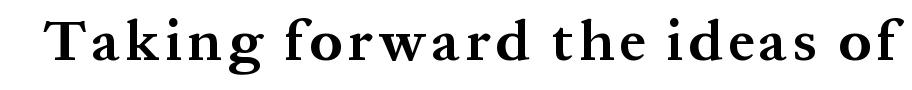
Q: Is the text bold? A: Yes.
Q: Is the text italic (slanted)? A: No, it is upright.
Q: Is the typeface a serif or a sans-serif typeface? A: Serif.
Q: Is the text underlined? A: No.
Q: Width (condensed, normal, or wide)? A: Normal.
Q: Stroke contrast? A: Medium.
Q: x-height? A: Medium.
Q: Monospaced? A: No.
